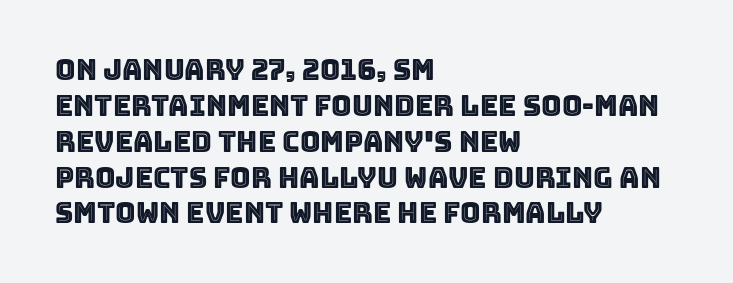
Q: Is the text italic (slanted)? A: No, it is upright.
Q: Is the text underlined? A: No.
Q: How is the paragraph aligned? A: Left-aligned.
Q: Is the spacing between letters normal or unusually wide? A: Normal.
Q: Is the spacing between lines tight, normal or loose? A: Normal.
Q: Width (condensed, normal, or wide)? A: Normal.
Q: x-height? A: Large.
Q: Monospaced? A: No.
